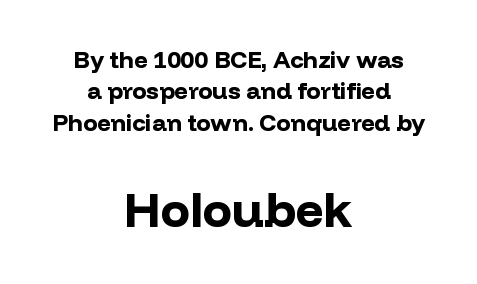
Leftover space on each line is divided equally before and after the words. The more generous point size was reserved for the lower chunk. To sum up the face: it is a sans, with no serifs. Heavy-handed strokes throughout: this text is bold. Standard letterfit; no display-style spreading of the glyphs. Every character sits straight up, as roman type does.
